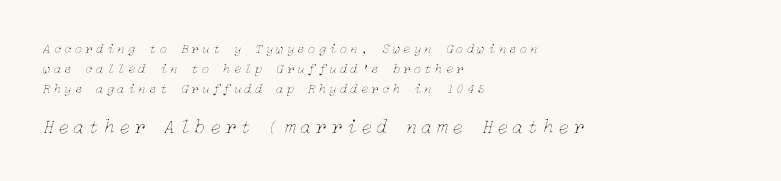
The image shows 20 px text type, italic (leaning right); set left-aligned, normal line spacing (1.42x), unusually wide letter spacing (+0.21 em), not underlined; the second (bottom) block is 1.43x larger.
